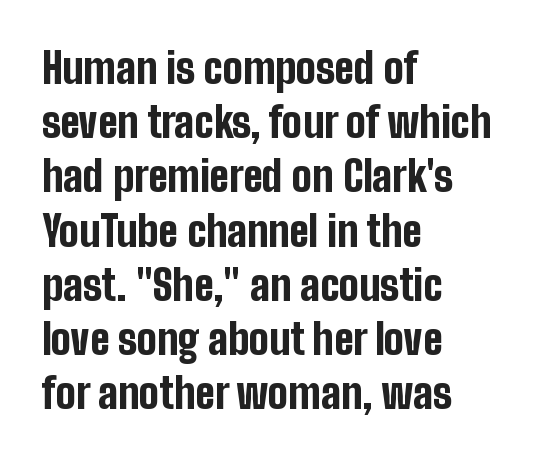
Note the varied advance widths — an 'i' is clearly narrower than an 'm'. The lines sit at an ordinary, default distance from one another. Heavy, bold letterforms. This is the regular roman posture of the typeface.
